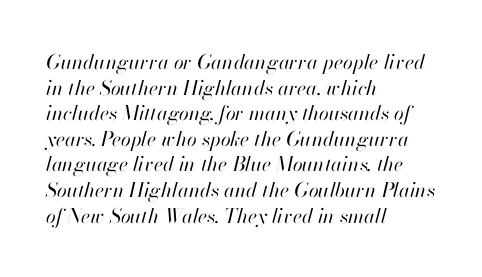
The area under the type is left untouched. The weight tops out at a normal text grade. No extra tracking has been applied to these lines. Would a proofreader flag this as italicized? Yes. Each line starts at the same left margin while the right side varies. Honestly, the row spacing looks completely unremarkable.
